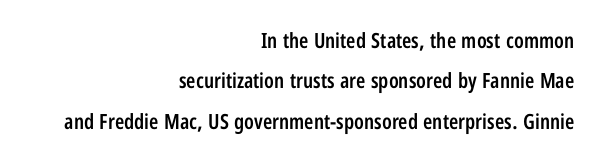
Bold? Not quite — semibold, heavier than regular but stopping short. Teacher's note: observe the even right margin — that is flush-right alignment. The area under the type is left untouched. Reading down the column, the eye jumps a long way to each next line. This sample uses an upright cut, with every glyph sitting square on the baseline. The horizontal fit of the characters is conventional and even.
